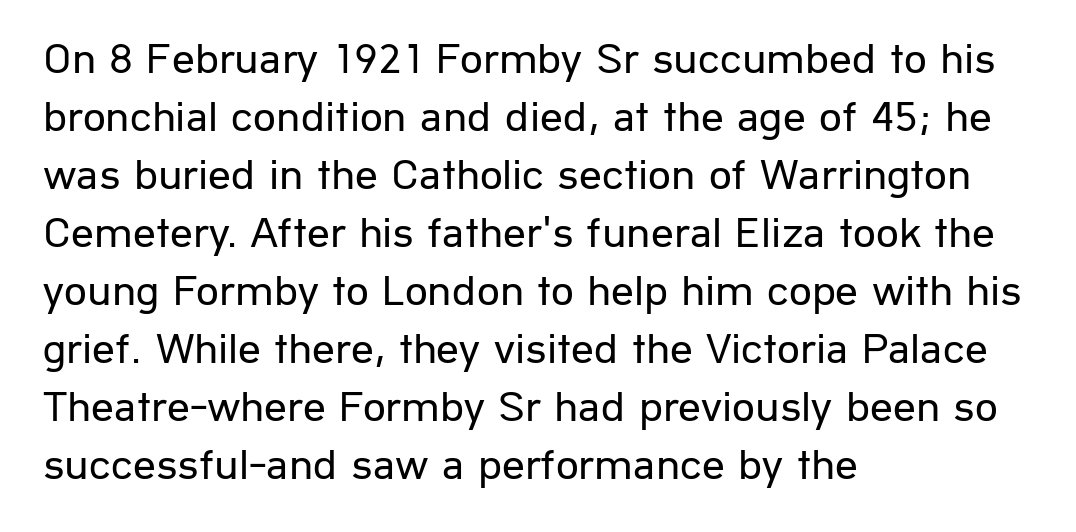
Q: Is the text bold? A: No.
Q: Is the text italic (slanted)? A: No, it is upright.
Q: Is the typeface a serif or a sans-serif typeface? A: Sans-serif.
Q: Is the text underlined? A: No.
Q: How is the paragraph aligned? A: Left-aligned.
Q: Is the spacing between letters normal or unusually wide? A: Normal.
Q: Is the spacing between lines tight, normal or loose? A: Normal.
Q: Width (condensed, normal, or wide)? A: Normal.
Q: Stroke contrast? A: Low.
Q: x-height? A: Medium.
Q: Monospaced? A: No.
